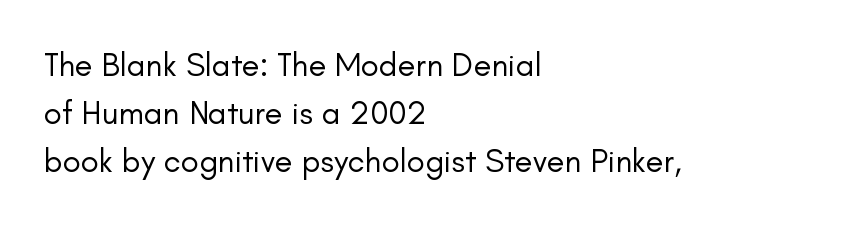
{"serif": "no", "italic": "no", "bold": "no", "weight": "regular", "width": "normal", "stroke_contrast": "low", "x_height": "small", "monospaced": "no", "underline": "no", "align": "left", "line_spacing": "normal", "line_spacing_ratio": 1.45, "letter_spacing": "normal", "letter_spacing_em": 0.0, "glyph_px": 33}
